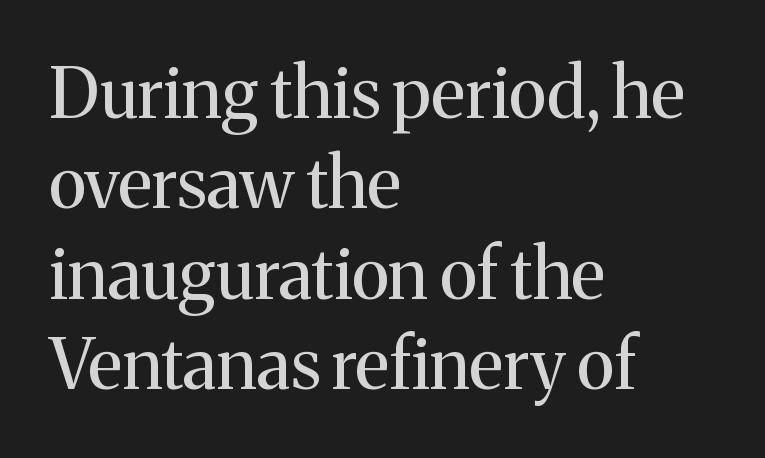
Q: Is the text bold? A: No.
Q: Is the text italic (slanted)? A: No, it is upright.
Q: Is the typeface a serif or a sans-serif typeface? A: Serif.
Q: Is the text underlined? A: No.
Q: How is the paragraph aligned? A: Left-aligned.
Q: Is the spacing between letters normal or unusually wide? A: Normal.
Q: Is the spacing between lines tight, normal or loose? A: Normal.
Q: Width (condensed, normal, or wide)? A: Normal.
Q: Stroke contrast? A: Medium.
Q: x-height? A: Medium.
Q: Monospaced? A: No.
